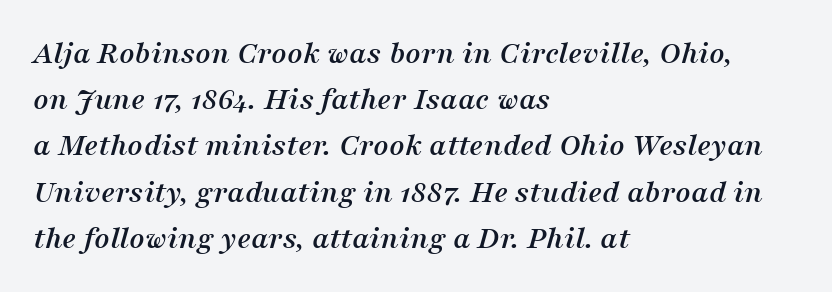
The image shows 33 px serif type, italic (leaning right); set left-aligned, normal line spacing (1.4x), normal letter spacing, not underlined; medium stroke contrast and a medium x-height.
